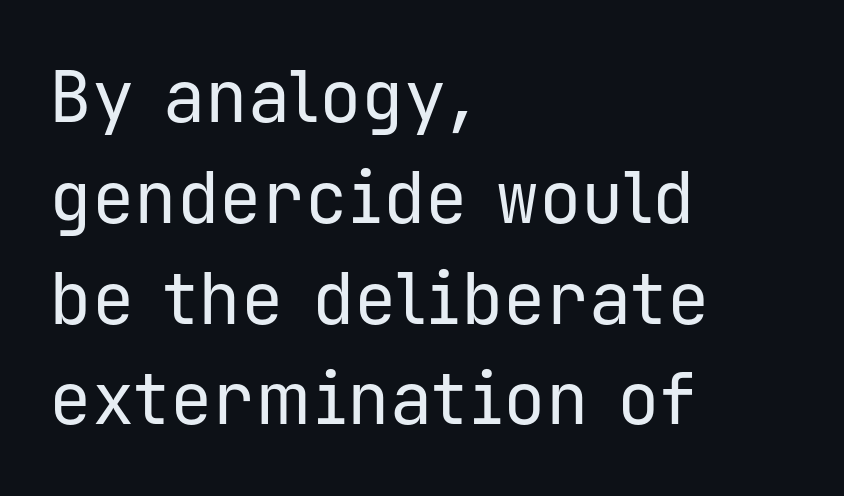
The image shows 71 px regular-weight sans-serif type, upright, monospaced; set left-aligned, normal line spacing (1.42x), normal letter spacing, not underlined; low stroke contrast and a medium x-height.
